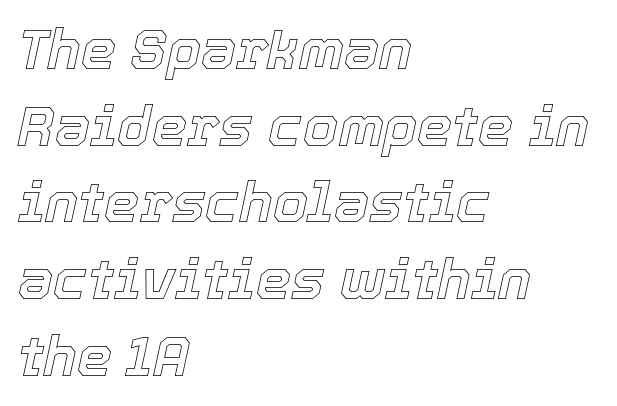
{"italic": "yes", "lean": "right", "slant_degrees": 12, "width": "normal", "x_height": "medium", "monospaced": "no", "underline": "no", "align": "left", "line_spacing": "normal", "line_spacing_ratio": 1.37, "letter_spacing": "normal", "letter_spacing_em": 0.0, "glyph_px": 56}
